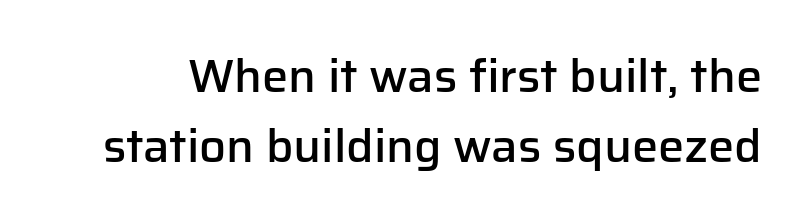
Q: Is the text bold? A: Semi-bold.
Q: Is the text italic (slanted)? A: No, it is upright.
Q: Is the typeface a serif or a sans-serif typeface? A: Sans-serif.
Q: Is the text underlined? A: No.
Q: Is the spacing between letters normal or unusually wide? A: Normal.
Q: Is the spacing between lines tight, normal or loose? A: Normal.
Q: Width (condensed, normal, or wide)? A: Normal.
Q: Stroke contrast? A: Low.
Q: x-height? A: Medium.
Q: Monospaced? A: No.
